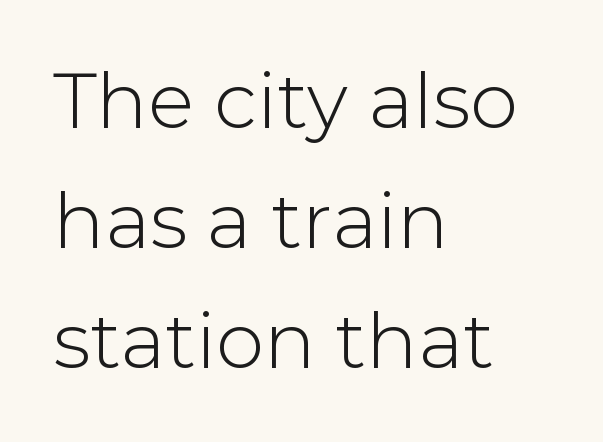
{"serif": "no", "italic": "no", "width": "normal", "stroke_contrast": "low", "x_height": "medium", "monospaced": "no", "underline": "no", "align": "left", "line_spacing": "normal", "line_spacing_ratio": 1.56, "letter_spacing": "normal", "letter_spacing_em": 0.0, "glyph_px": 77}
